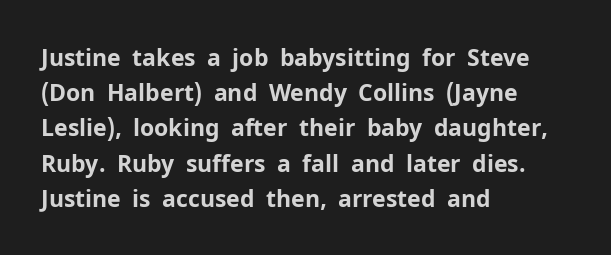
{"italic": "no", "bold": "yes", "underline": "no", "align": "left", "line_spacing": "normal", "line_spacing_ratio": 1.53, "letter_spacing": "normal", "letter_spacing_em": 0.0, "glyph_px": 23}
